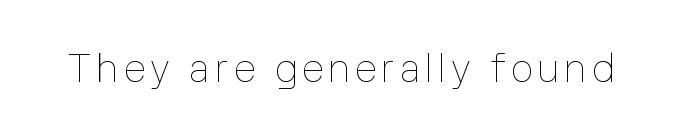
Q: Is the text bold? A: No.
Q: Is the text italic (slanted)? A: No, it is upright.
Q: Is the text underlined? A: No.
Q: Width (condensed, normal, or wide)? A: Normal.
Q: Stroke contrast? A: Low.
Q: x-height? A: Medium.
Q: Monospaced? A: No.
